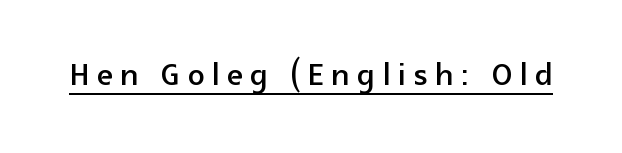
{"serif": "no", "italic": "no", "width": "normal", "x_height": "medium", "monospaced": "no", "underline": "yes", "glyph_px": 42}
